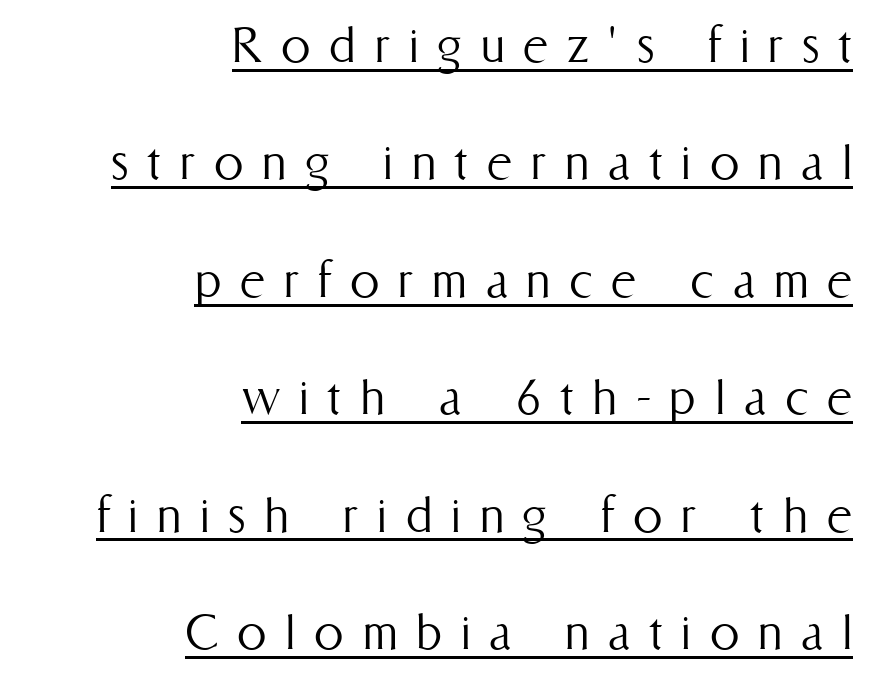
The image shows 59 px light, condensed type, upright; set right-aligned, loose line spacing (1.99x), unusually wide letter spacing (+0.32 em), underlined; medium stroke contrast and a medium x-height.
